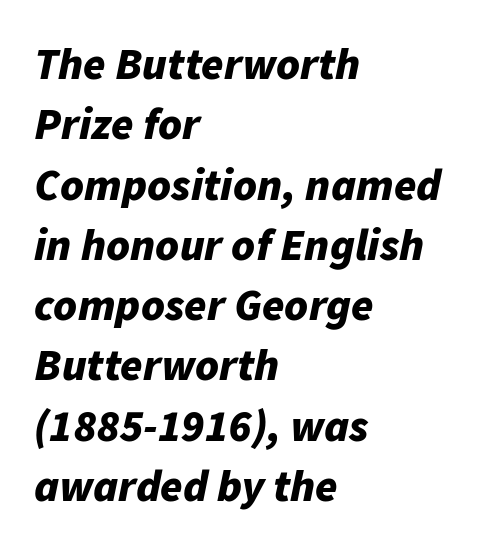
The image shows 45 px bold type, italic (leaning right); set left-aligned, normal line spacing (1.34x), normal letter spacing, not underlined; low stroke contrast and a medium x-height.
